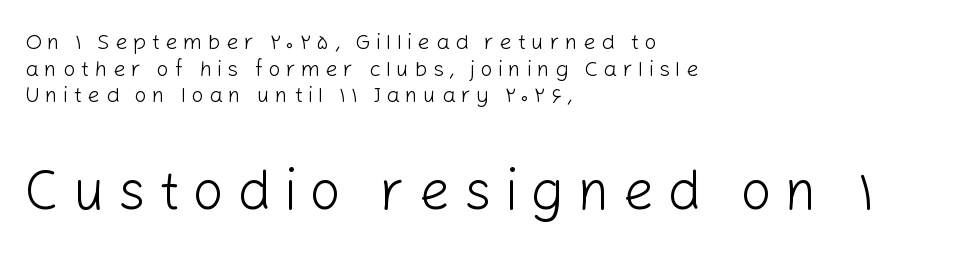
Spacing verdict: proportional, widths tailored to each character. This is sans-serif lettering, the kind often seen on screens and signage. These lines were composed using upright roman letters. Heft: none added — not bold. The composition opens small and finishes big. The paragraph has a hard left edge and a soft right edge.
